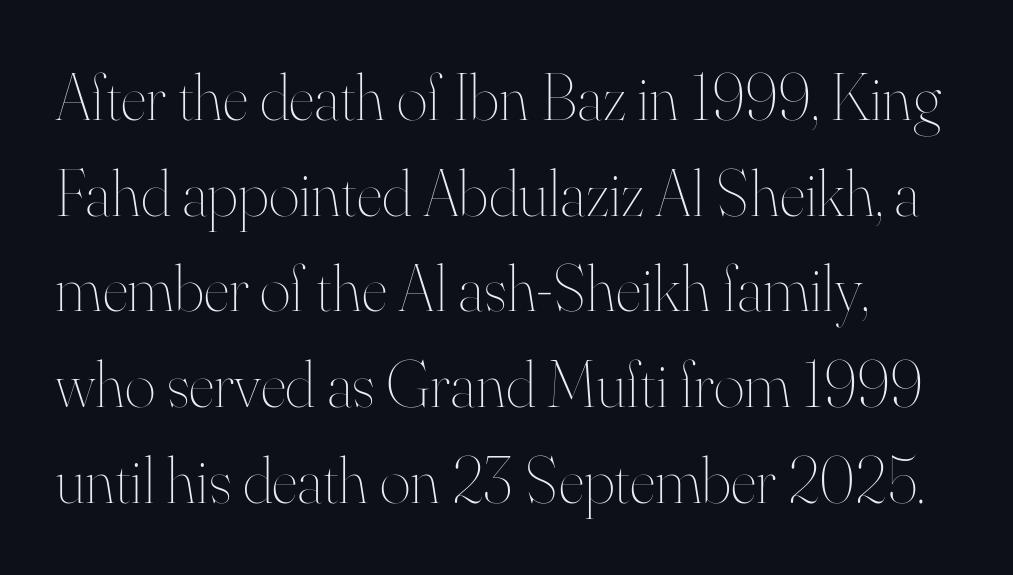
{"italic": "no", "bold": "no", "weight": "thin", "width": "normal", "stroke_contrast": "high", "x_height": "small", "monospaced": "no", "underline": "no", "line_spacing": "normal", "line_spacing_ratio": 1.45, "letter_spacing": "normal", "letter_spacing_em": 0.0, "glyph_px": 66}
